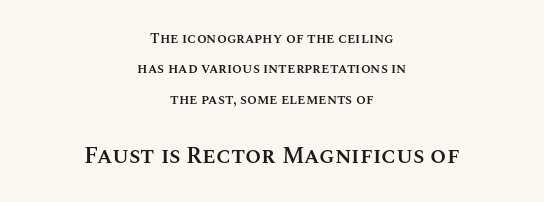
{"italic": "no", "bold": "semi", "underline": "no", "align": "center", "line_spacing": "loose", "line_spacing_ratio": 2.17, "letter_spacing": "normal", "letter_spacing_em": 0.0, "larger_block": "second", "size_ratio": 1.64, "glyph_px": 23}
